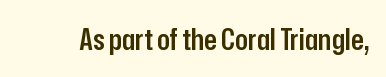
The space directly below the letters is spotless. The typography opts for an upright posture over an oblique one. A fair bit of extra ink — the face is semibold, not bold. Typographically, this falls in the sans-serif category.
